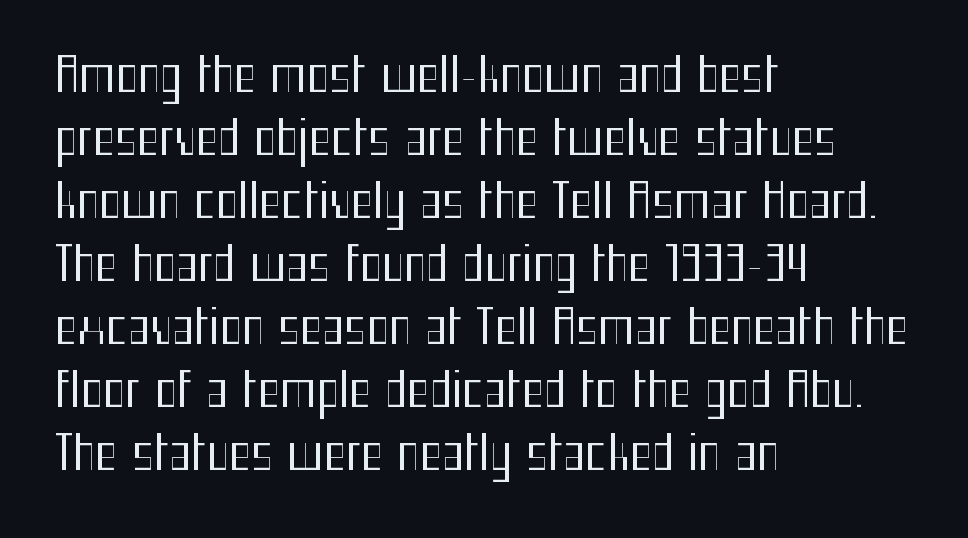
Q: Is the text bold? A: No.
Q: Is the text italic (slanted)? A: No, it is upright.
Q: Is the typeface a serif or a sans-serif typeface? A: Sans-serif.
Q: Is the text underlined? A: No.
Q: How is the paragraph aligned? A: Left-aligned.
Q: Is the spacing between letters normal or unusually wide? A: Normal.
Q: Is the spacing between lines tight, normal or loose? A: Normal.
Q: Width (condensed, normal, or wide)? A: Condensed.
Q: Stroke contrast? A: Medium.
Q: x-height? A: Medium.
Q: Monospaced? A: No.
